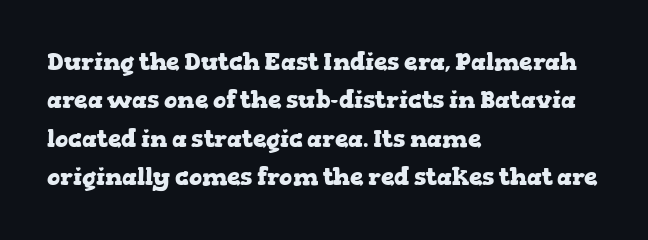
Check the space under the baseline: it is left empty. A classic flush-left, rag-right setting is used for this passage. These lines sit exactly where default settings would place them. Students, note that the glyphs here touch the page at normal intervals. The type sits square on the baseline with zero lean.
